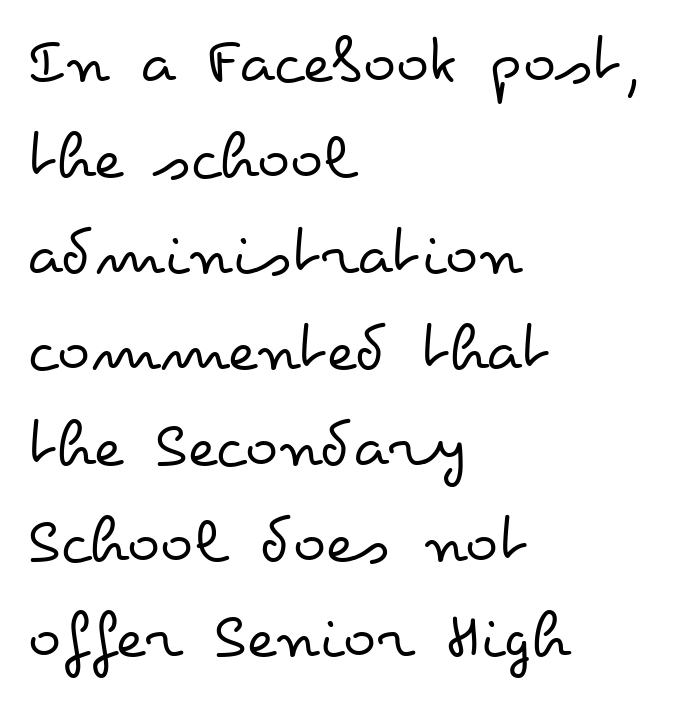
{"italic": "no", "bold": "no", "weight": "regular", "width": "wide", "stroke_contrast": "low", "x_height": "small", "monospaced": "no", "underline": "no", "align": "left", "line_spacing": "normal", "line_spacing_ratio": 1.39, "letter_spacing": "normal", "letter_spacing_em": 0.0, "glyph_px": 69}
